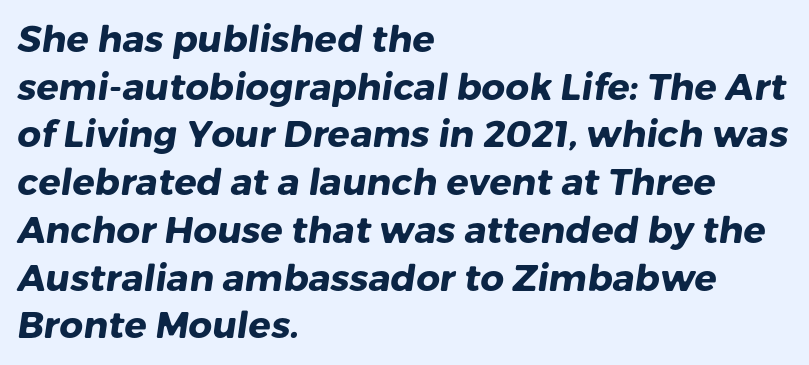
The image shows 37 px heavy sans-serif type; set left-aligned, normal line spacing (1.29x), normal letter spacing, not underlined; low stroke contrast and a medium x-height.
